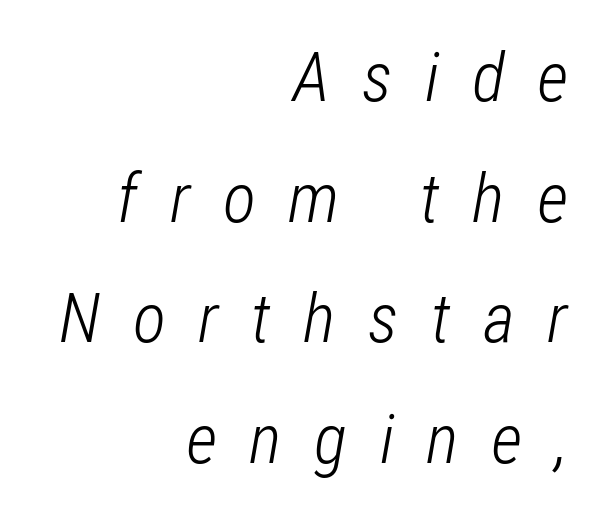
Is this a fixed-width face? No — the glyphs have proportional, varying widths. If you drew a line through each stem, it would be angled. A quiet, ordinary-to-light weight characterises the typeface. Words float on clear page, feet unadorned. Compared with a flush-left layout, this one pins lines to the opposite, right side.
